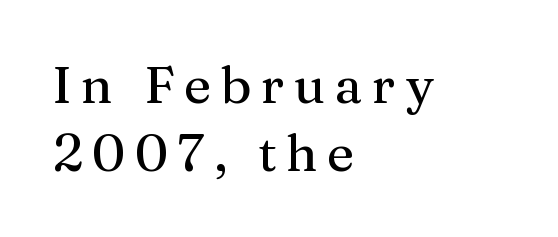
Q: Is the text italic (slanted)? A: No, it is upright.
Q: Is the typeface a serif or a sans-serif typeface? A: Serif.
Q: Is the text underlined? A: No.
Q: How is the paragraph aligned? A: Left-aligned.
Q: Is the spacing between lines tight, normal or loose? A: Normal.
Q: Width (condensed, normal, or wide)? A: Normal.
Q: Stroke contrast? A: Medium.
Q: x-height? A: Medium.
Q: Monospaced? A: No.
